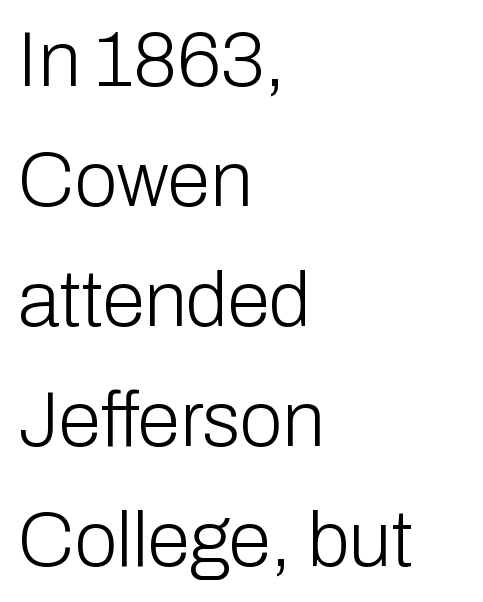
{"serif": "no", "italic": "no", "bold": "no", "weight": "light", "width": "normal", "stroke_contrast": "low", "x_height": "medium", "monospaced": "no", "underline": "no", "align": "left", "line_spacing": "normal", "line_spacing_ratio": 1.56, "letter_spacing": "normal", "letter_spacing_em": 0.0, "glyph_px": 77}
